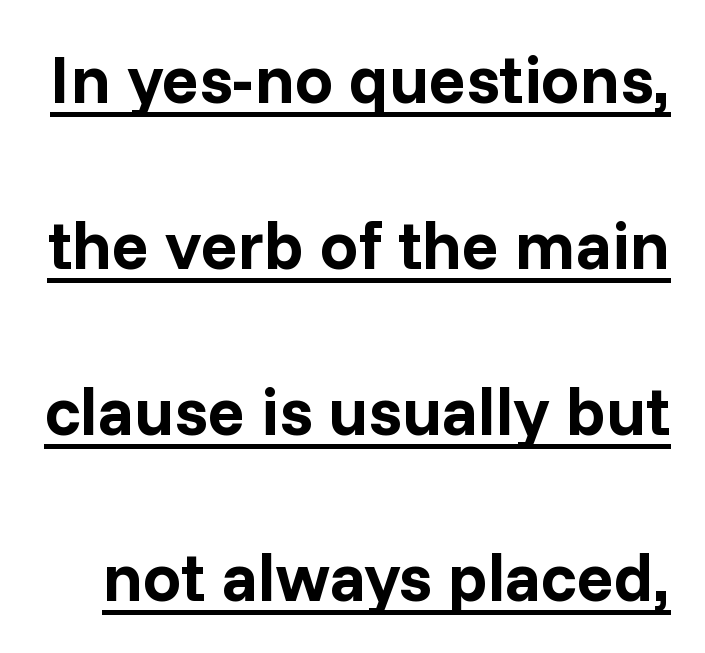
The image shows 68 px bold sans-serif type, upright; set loose line spacing (2.44x), normal letter spacing, underlined; low stroke contrast and a medium x-height.
